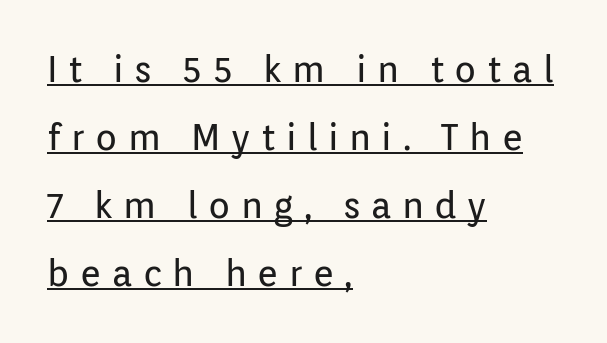
The image shows 36 px regular-weight sans-serif type, upright; set left-aligned, line spacing 1.89x, unusually wide letter spacing (+0.29 em), underlined; low stroke contrast and a medium x-height.
